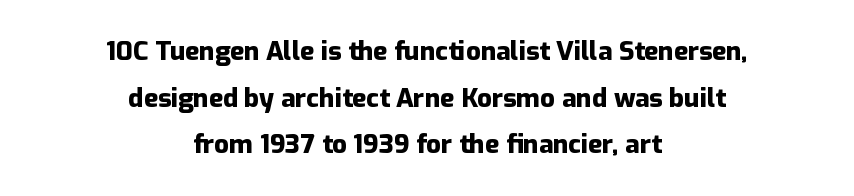
Q: Is the text bold? A: Yes.
Q: Is the text italic (slanted)? A: No, it is upright.
Q: Is the text underlined? A: No.
Q: How is the paragraph aligned? A: Centered.
Q: Is the spacing between letters normal or unusually wide? A: Normal.
